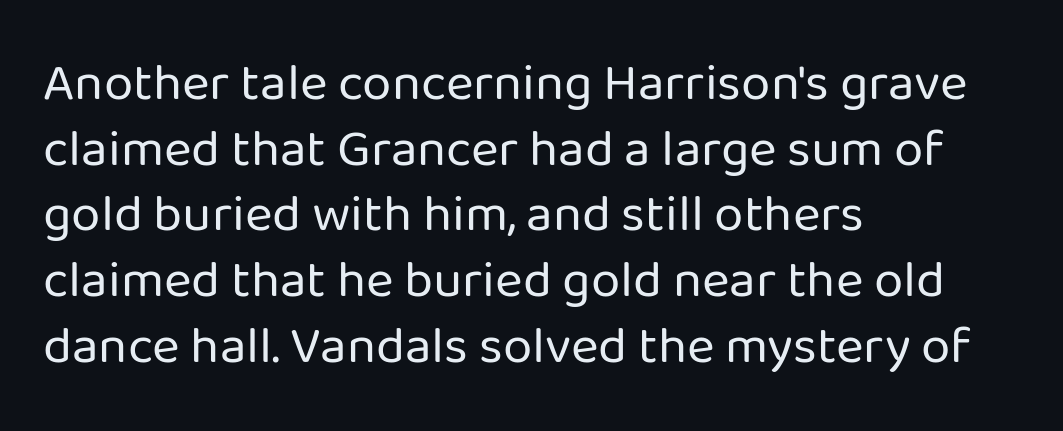
{"serif": "no", "italic": "no", "bold": "no", "weight": "regular", "width": "normal", "stroke_contrast": "low", "x_height": "medium", "monospaced": "no", "underline": "no", "align": "left", "line_spacing_ratio": 1.24, "letter_spacing": "normal", "letter_spacing_em": 0.0, "glyph_px": 53}
